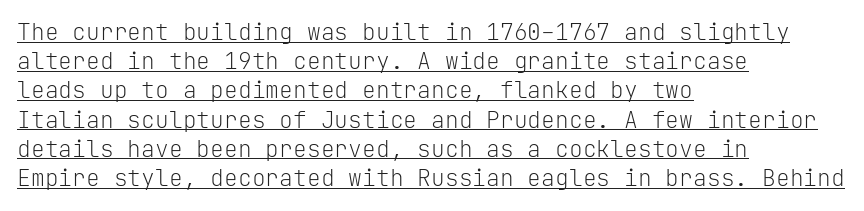
The image shows 23 px text type, upright; set left-aligned, normal line spacing (1.27x), normal letter spacing, underlined.
